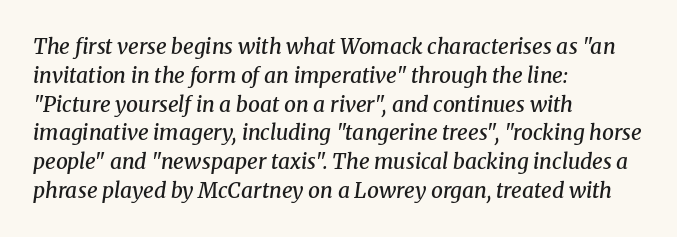
The image shows 21 px text type, italic (leaning right); set left-aligned, normal line spacing (1.37x), normal letter spacing, not underlined.
